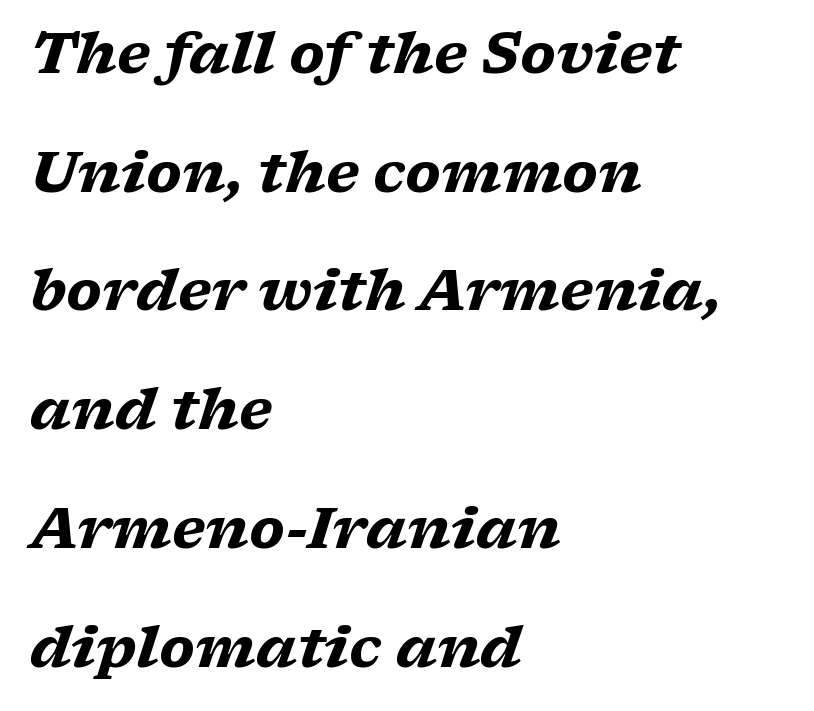
Q: Is the text bold? A: Yes.
Q: Is the text italic (slanted)? A: Yes, it leans right by about 17 degrees.
Q: Is the typeface a serif or a sans-serif typeface? A: Serif.
Q: Is the text underlined? A: No.
Q: How is the paragraph aligned? A: Left-aligned.
Q: Is the spacing between letters normal or unusually wide? A: Normal.
Q: Is the spacing between lines tight, normal or loose? A: Loose.
Q: Width (condensed, normal, or wide)? A: Wide.
Q: Stroke contrast? A: Low.
Q: x-height? A: Medium.
Q: Monospaced? A: No.
